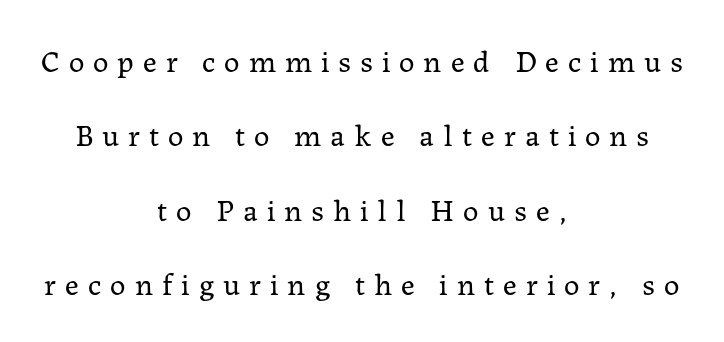
Think of a printed novel: that variable character pitch is what you see here. Bare-footed words on every line. In CSS terms this would be text-align: center. A typesetter would mark this as roman, not italic. The typeface has the unassuming heft of standard copy or less.
